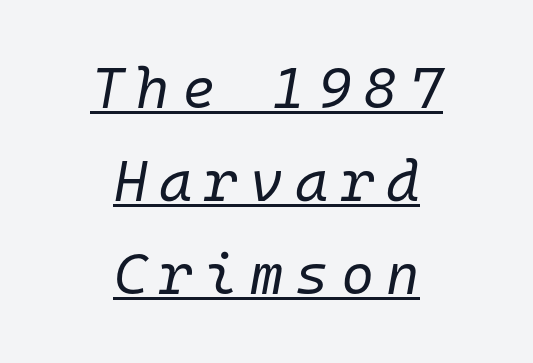
{"italic": "yes", "lean": "right", "slant_degrees": 10, "bold": "no", "weight": "regular", "width": "normal", "stroke_contrast": "low", "x_height": "medium", "monospaced": "yes", "underline": "yes", "align": "center", "line_spacing": "normal", "line_spacing_ratio": 1.63, "letter_spacing": "wide", "letter_spacing_em": 0.21, "glyph_px": 57}
